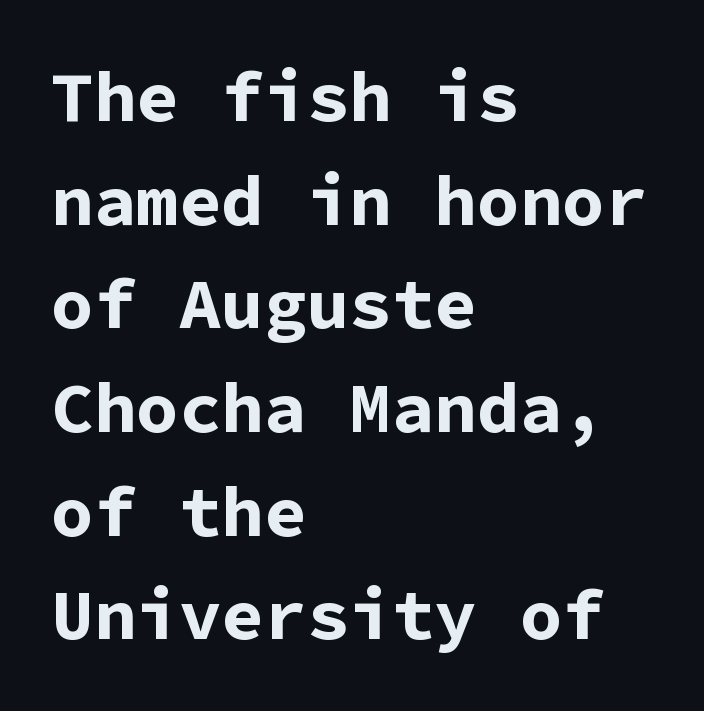
A typesetter would call this monospace, since all characters share one set width. Check the space under the baseline: it is left empty. This is heavy type, rendered in bold. One glance says typical: line gaps are just what's usual. If you drew a ruler down the left edge, every line would touch it. The axis of the letterforms is exactly vertical.
